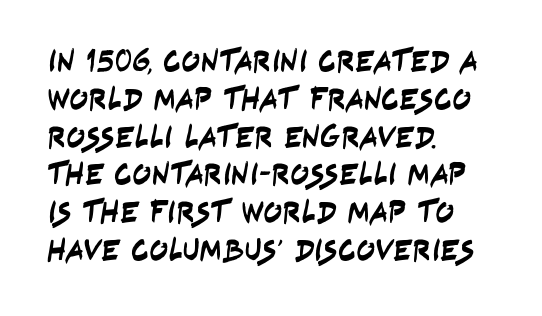
This rendering employs a face without finishing strokes, i.e., a sans-serif. Spacing verdict: proportional, widths tailored to each character. Compared with typical body copy, the letter spacing here is the same. This rendering uses left alignment, leaving the right contour irregular.
